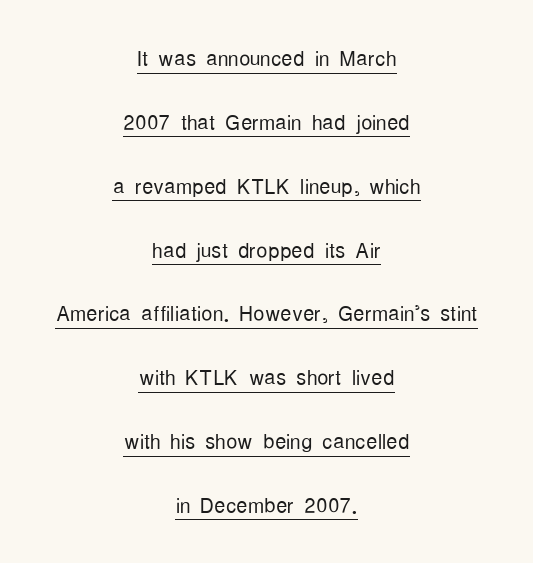
No extra tracking has been applied to these lines. Honestly, the underline is the first thing you notice here. This sample is center-justified, so both line endings float freely. Stems here are at most as thick as an everyday book face. Posture: vertical. Font category for this specimen: sans-serif.
